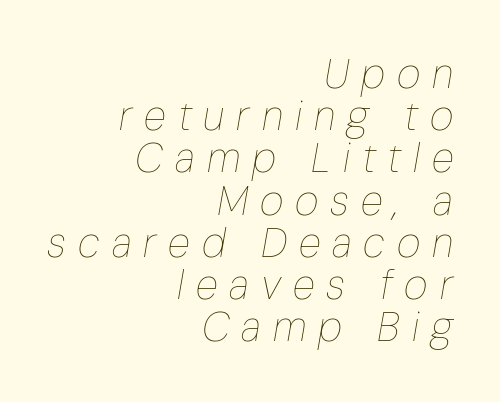
{"italic": "yes", "lean": "right", "slant_degrees": 10, "bold": "no", "weight": "thin", "width": "condensed", "stroke_contrast": "low", "x_height": "medium", "monospaced": "no", "underline": "no", "align": "right", "line_spacing": "tight", "line_spacing_ratio": 1.03, "letter_spacing": "wide", "letter_spacing_em": 0.29, "glyph_px": 41}
